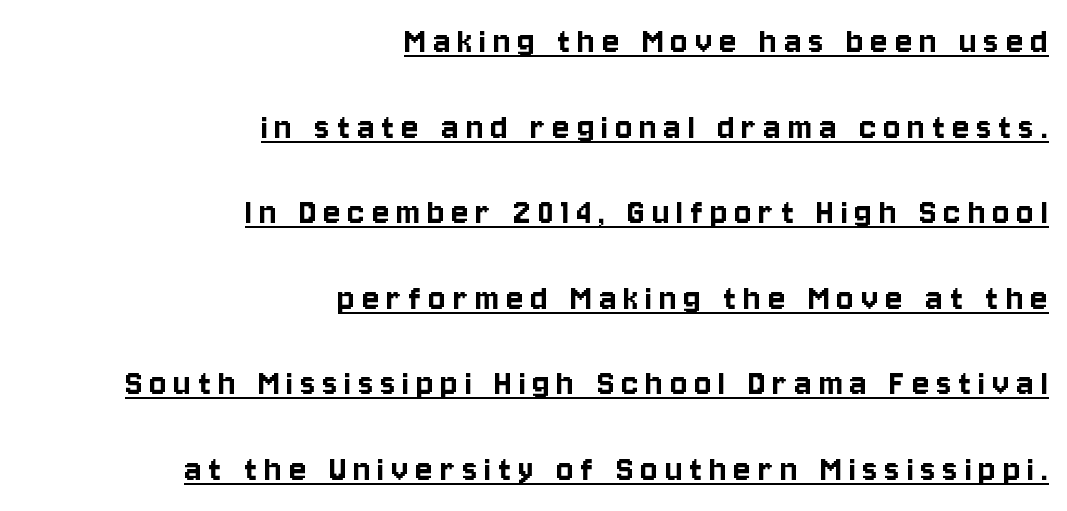
Q: Is the text italic (slanted)? A: No, it is upright.
Q: Is the typeface a serif or a sans-serif typeface? A: Sans-serif.
Q: Is the text underlined? A: Yes.
Q: How is the paragraph aligned? A: Right-aligned.
Q: Is the spacing between lines tight, normal or loose? A: Loose.
Q: Width (condensed, normal, or wide)? A: Condensed.
Q: Stroke contrast? A: Low.
Q: x-height? A: Large.
Q: Monospaced? A: No.
